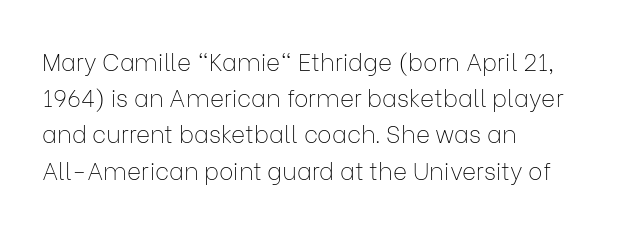
The image shows 24 px text type, upright; set left-aligned, normal line spacing (1.51x), normal letter spacing, not underlined.
